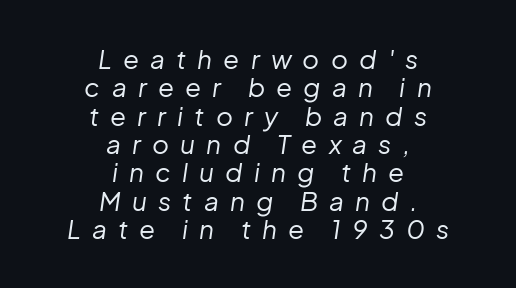
The image shows 26 px text type, italic (leaning right); set centered, tight line spacing (1.09x), unusually wide letter spacing (+0.43 em), not underlined.
